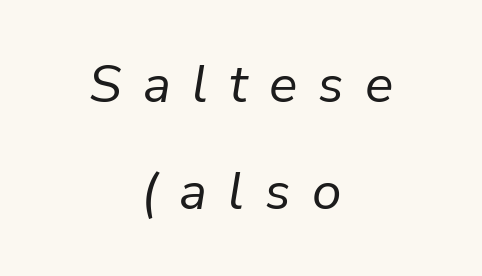
Students, observe: this is what heavily led, spacious text looks like. Stems and bowls with no extra thickness — not bold. Is the block centered? Yes — each line is placed symmetrically about the middle. The rendering uses natural spacing where letterforms have individual widths.
